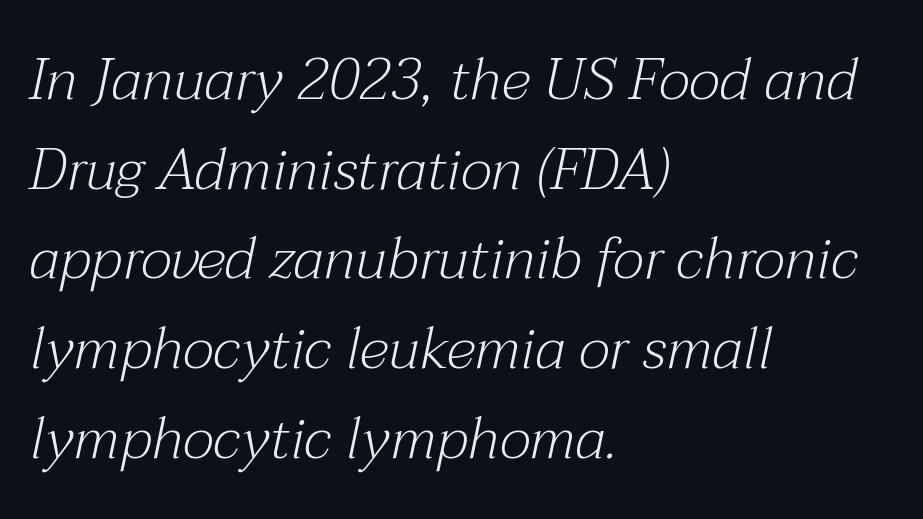
The image shows 59 px light serif type, italic (leaning right); set left-aligned, normal line spacing (1.52x), normal letter spacing, not underlined; medium stroke contrast and a medium x-height.
